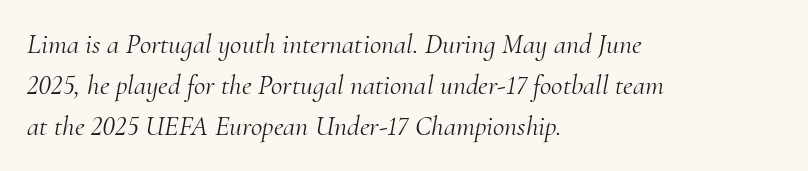
Q: Is the text bold? A: No.
Q: Is the text italic (slanted)? A: Yes, it leans right by about 10 degrees.
Q: Is the typeface a serif or a sans-serif typeface? A: Serif.
Q: Is the text underlined? A: No.
Q: How is the paragraph aligned? A: Left-aligned.
Q: Is the spacing between letters normal or unusually wide? A: Normal.
Q: Is the spacing between lines tight, normal or loose? A: Normal.
Q: Width (condensed, normal, or wide)? A: Normal.
Q: Stroke contrast? A: Medium.
Q: x-height? A: Small.
Q: Monospaced? A: No.
